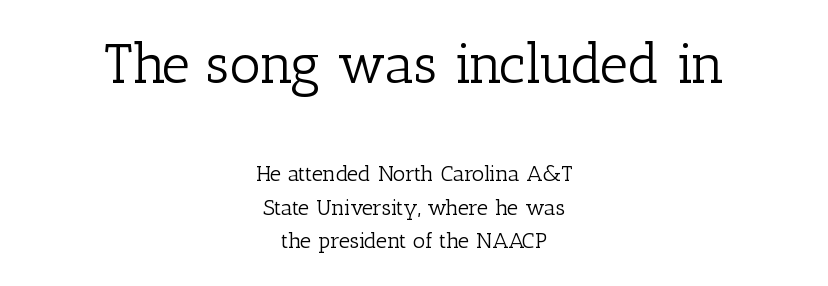
The image shows 55 px light serif type, upright; set centered, normal line spacing (1.54x), normal letter spacing, not underlined; the first (top) block is 2.5x larger; low stroke contrast and a medium x-height.
